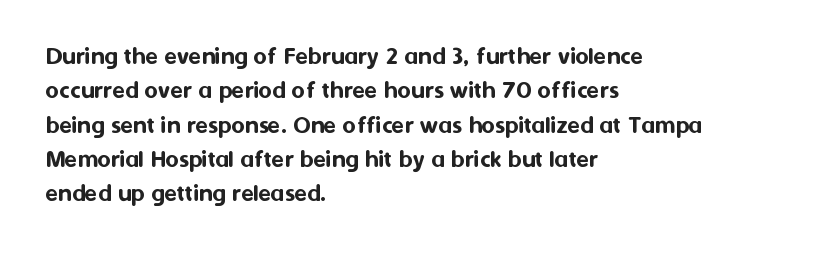
{"italic": "no", "underline": "no", "align": "left", "line_spacing": "normal", "line_spacing_ratio": 1.32, "letter_spacing": "normal", "letter_spacing_em": 0.0, "glyph_px": 26}
